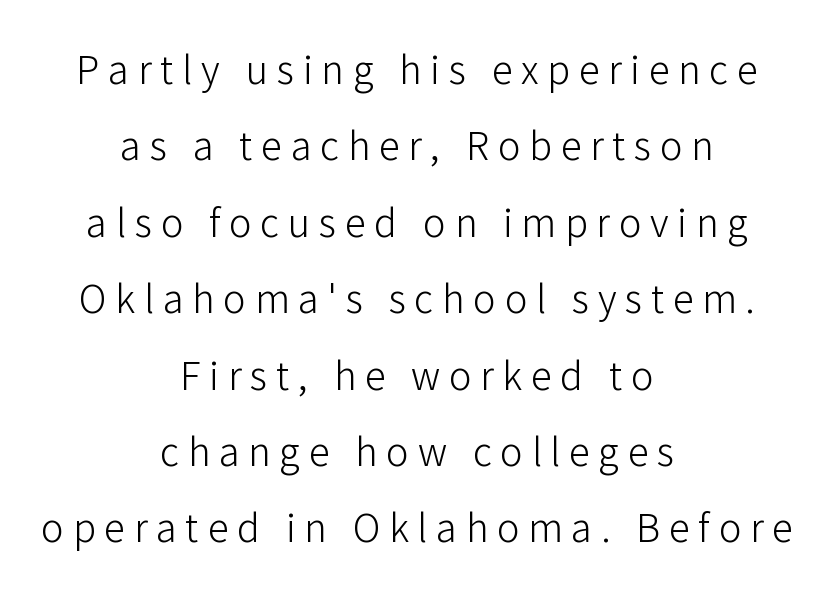
The space beneath each line is pristine and unruled. The face used here is proportionally spaced, like ordinary book or web type. Compared with typical paragraphs, the rows here are farther apart. The passage shown is typeset with a sans-serif family.
